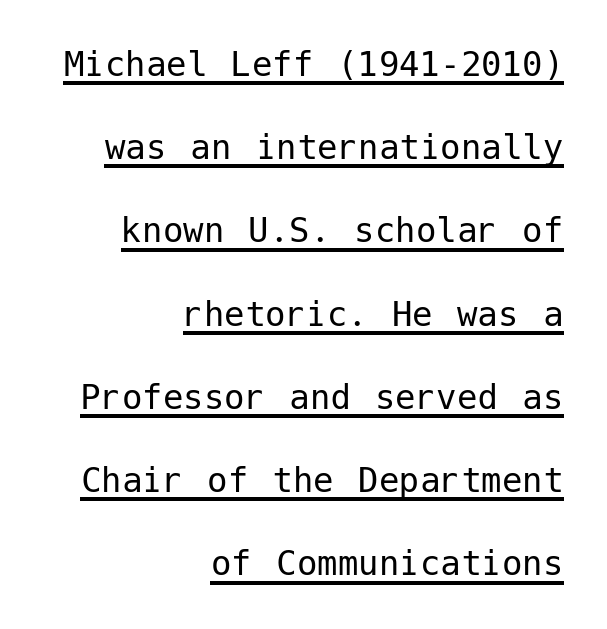
The passage shown is not bold in any degree. Compared with typical body copy, the letter spacing here is the same. Beneath each row of characters lies a ruled line. The lines are spread far apart with generous leading.
